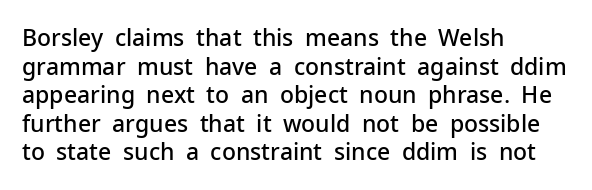
The image shows 23 px text type, upright; set left-aligned, line spacing 1.24x, normal letter spacing, not underlined.
